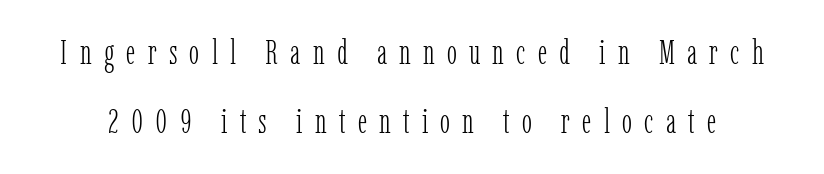
The image shows 34 px light, condensed serif type, upright; set loose line spacing (2.03x), unusually wide letter spacing (+0.36 em), not underlined; low stroke contrast and a medium x-height.
